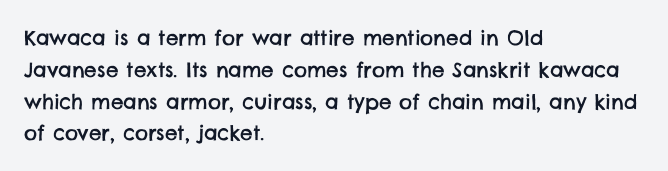
{"underline": "no", "align": "left", "line_spacing": "normal", "line_spacing_ratio": 1.59, "letter_spacing": "normal", "letter_spacing_em": 0.0, "glyph_px": 20}
